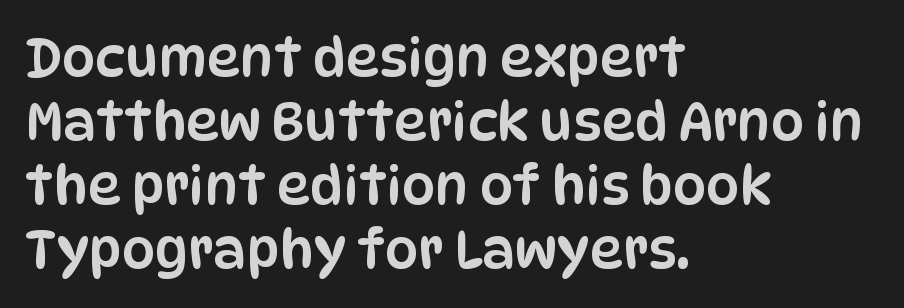
Q: Is the text italic (slanted)? A: No, it is upright.
Q: Is the typeface a serif or a sans-serif typeface? A: Sans-serif.
Q: Is the text underlined? A: No.
Q: How is the paragraph aligned? A: Left-aligned.
Q: Is the spacing between letters normal or unusually wide? A: Normal.
Q: Width (condensed, normal, or wide)? A: Condensed.
Q: Stroke contrast? A: Low.
Q: x-height? A: Large.
Q: Monospaced? A: No.
